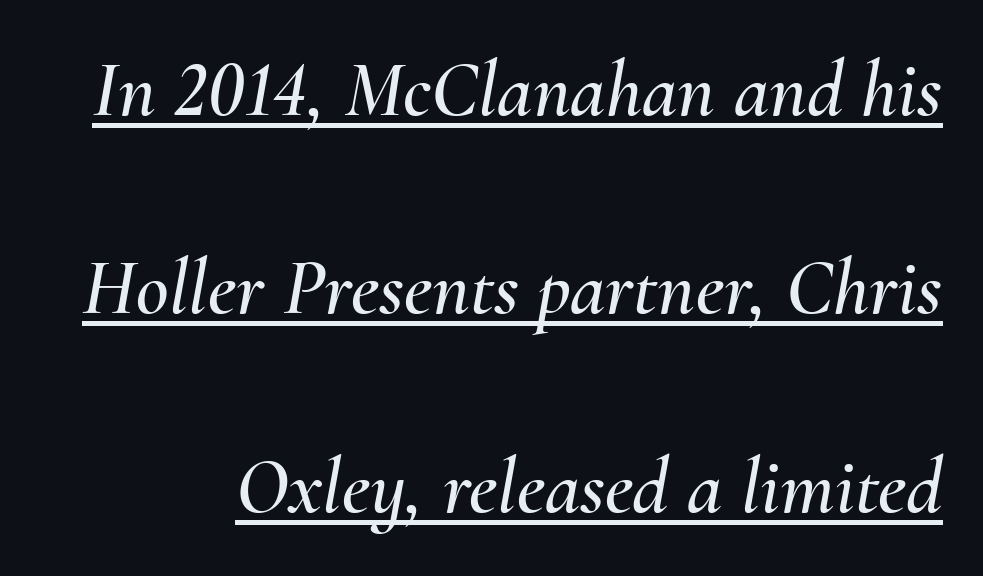
{"italic": "yes", "lean": "right", "slant_degrees": 10, "width": "normal", "stroke_contrast": "medium", "x_height": "small", "monospaced": "no", "underline": "yes", "line_spacing": "loose", "line_spacing_ratio": 2.48, "letter_spacing": "normal", "letter_spacing_em": 0.0, "glyph_px": 80}
